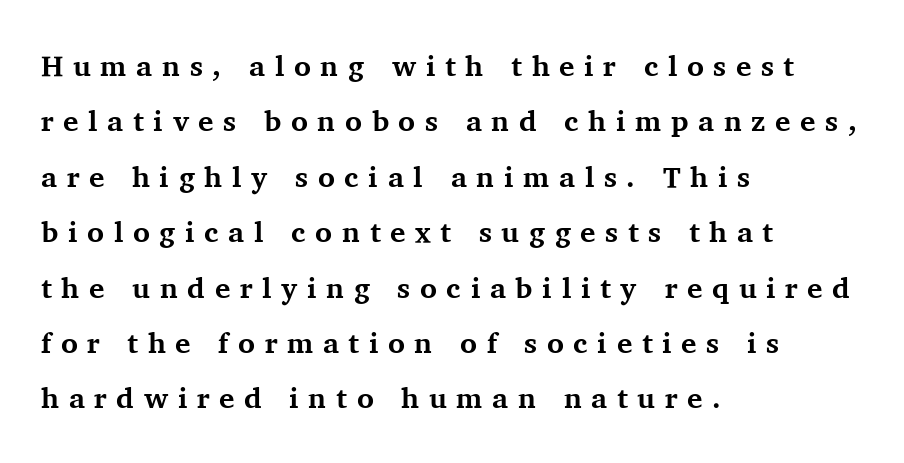
A full-strength bold gives these letters their thick strokes. Yep, those are serifs on the letters. You could only call the tracking loose — the letters float apart. The specimen omits any rule beneath the text block's lines.
